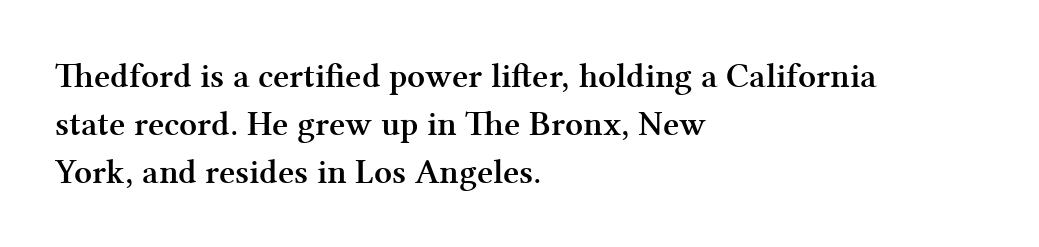
The letters stand straight up with perfectly vertical stems. Strokes here are thick enough to call this a true bold. Type without underlining. Here the designer chose a conventional face with non-uniform glyph widths. The setting favours the left margin, as ordinary paragraphs usually do. Caption: standard tracking, unaltered.
